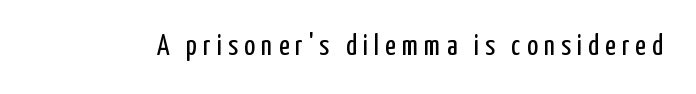
The image shows 29 px regular-weight, condensed sans-serif type, upright; set unusually wide letter spacing (+0.21 em), not underlined; low stroke contrast and a medium x-height.
